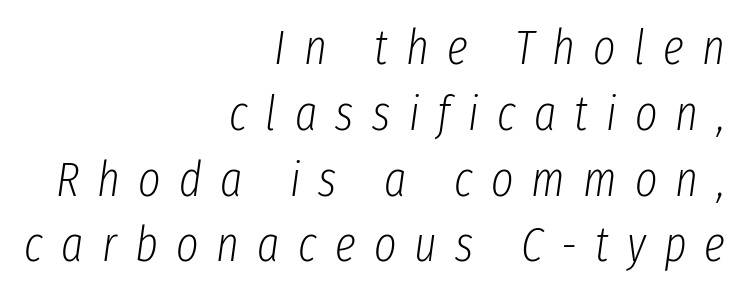
Q: Is the text bold? A: No.
Q: Is the text italic (slanted)? A: Yes, it leans right by about 8 degrees.
Q: Is the text underlined? A: No.
Q: How is the paragraph aligned? A: Right-aligned.
Q: Is the spacing between letters normal or unusually wide? A: Unusually wide.
Q: Is the spacing between lines tight, normal or loose? A: Normal.
Q: Width (condensed, normal, or wide)? A: Condensed.
Q: Stroke contrast? A: Low.
Q: x-height? A: Medium.
Q: Monospaced? A: No.
